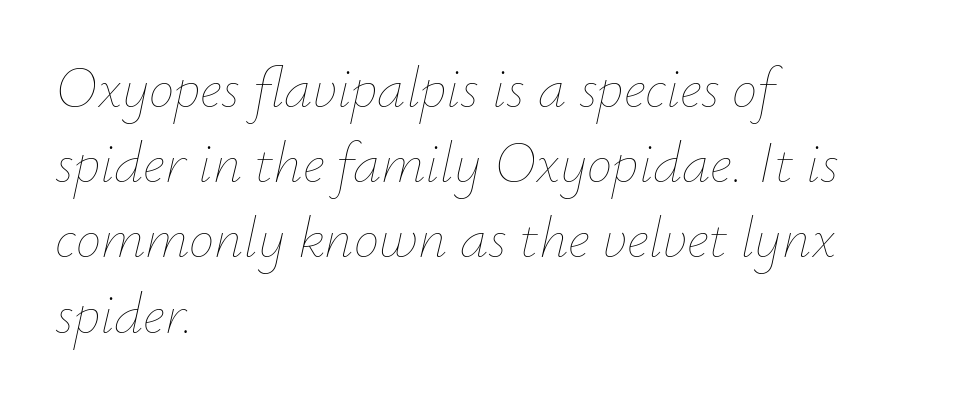
A student would call this left alignment; a typographer would say flush left, rag right. Think of a printed novel: that variable character pitch is what you see here. In terms of letterspacing, this is plain default setting. Observe the lean: these are italic letterforms. Check the space under the baseline: it is left empty.
